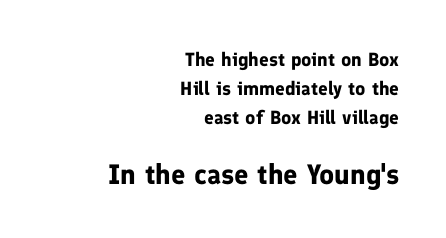
Descender tails drop into unmarked territory. Varying glyph widths throughout — classic text-font behaviour. These lines are composed in type without serifs. Successive baselines arrive at the customary interval. Each line ends at the same right margin while the left side varies.
